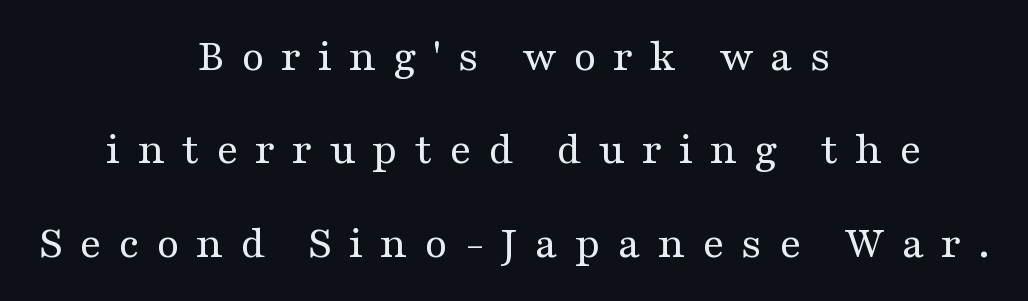
{"serif": "yes", "italic": "no", "bold": "no", "weight": "regular", "width": "wide", "stroke_contrast": "medium", "x_height": "medium", "monospaced": "no", "underline": "no", "align": "center", "line_spacing": "loose", "line_spacing_ratio": 2.03, "letter_spacing": "wide", "letter_spacing_em": 0.36, "glyph_px": 46}
